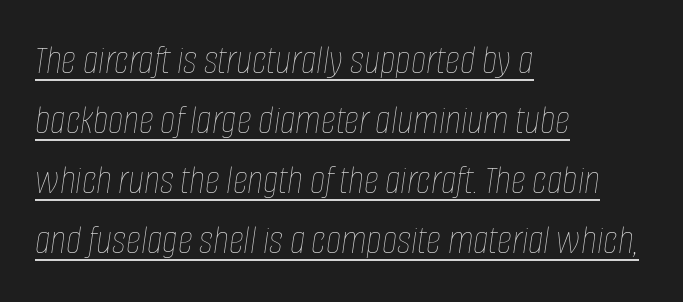
Designer's note — italics engaged. Is this a heavy cut? Hardly; it is regular or lighter. The gaps between neighbouring characters are ordinary and unremarkable. Note the varied advance widths — an 'i' is clearly narrower than an 'm'.
